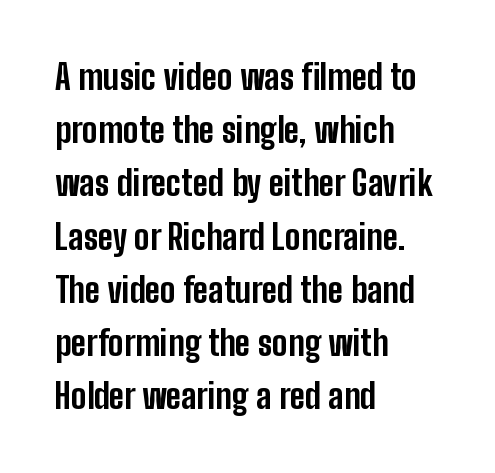
Words float on clear page, feet unadorned. How would I describe the line gaps? Plain and ordinary. The ragged edge is on the right, which tells us the setting is flush left. Is the letter spacing exaggerated? No — it looks like the ordinary default. The letters are bold, with thick, heavy strokes.
